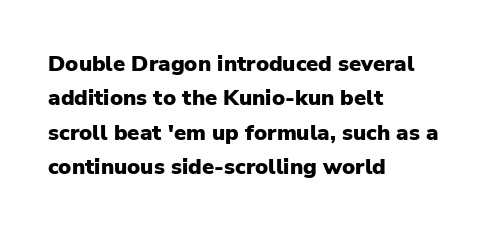
Q: Is the text bold? A: Yes.
Q: Is the text italic (slanted)? A: No, it is upright.
Q: Is the text underlined? A: No.
Q: How is the paragraph aligned? A: Left-aligned.
Q: Is the spacing between letters normal or unusually wide? A: Normal.
Q: Is the spacing between lines tight, normal or loose? A: Normal.
